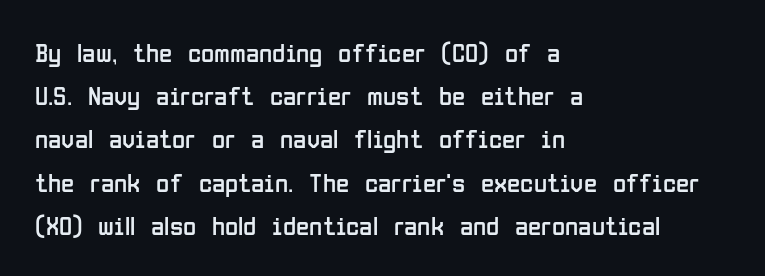
Posture: straight, roman, zero tilt. Notice how descenders clear the ascenders below comfortably — that's standard leading. Visually the block forms a straight wall on the left and a jagged coastline on the right. Descenders hang freely into open space. The type is set solid horizontally, with unmodified tracking. Heft: none added — not bold.
